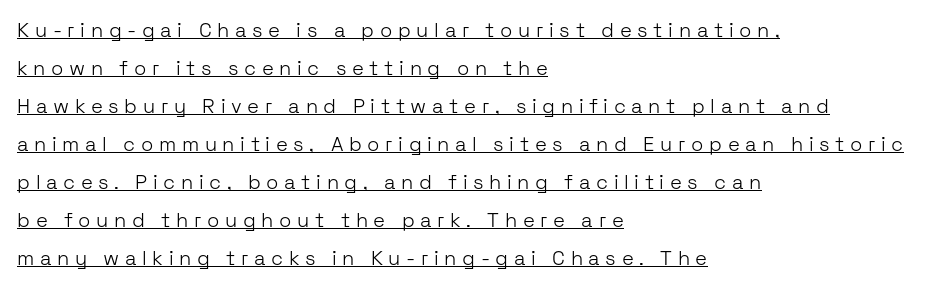
Heft: none added — not bold. These lines were composed using upright roman letters. Words appear elongated and porous because spacing is wide. The lettering is marked with a stroke running underneath it. Airy leading. Horizontal alignment here is leftward, the default for most running prose.
